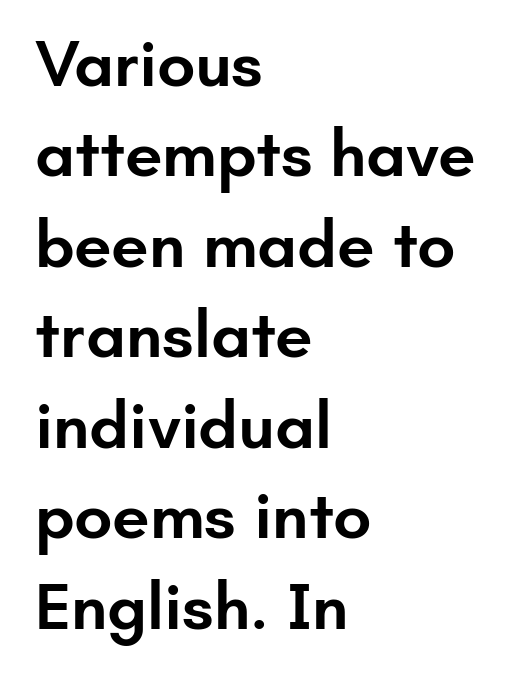
The image shows 67 px semibold sans-serif type, upright; set left-aligned, normal line spacing (1.35x), normal letter spacing, not underlined; low stroke contrast and a small x-height.
